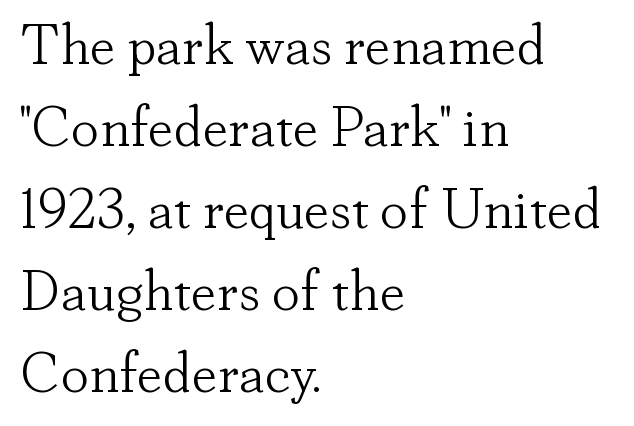
The image shows 57 px light serif type, upright; set left-aligned, normal line spacing (1.44x), normal letter spacing, not underlined; low stroke contrast and a small x-height.
